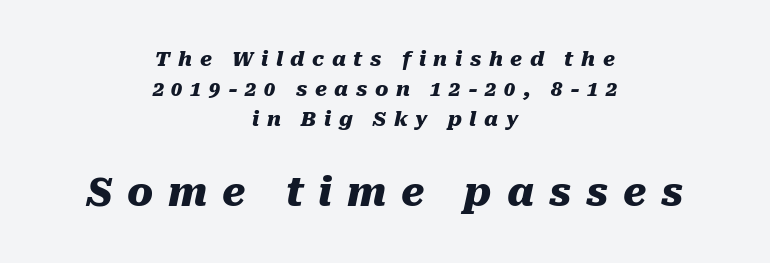
{"italic": "yes", "lean": "right", "slant_degrees": 10, "bold": "yes", "weight": "heavy", "width": "normal", "stroke_contrast": "medium", "x_height": "medium", "monospaced": "no", "underline": "no", "align": "center", "line_spacing": "normal", "line_spacing_ratio": 1.51, "letter_spacing": "wide", "letter_spacing_em": 0.38, "larger_block": "second", "size_ratio": 1.95, "glyph_px": 39}
